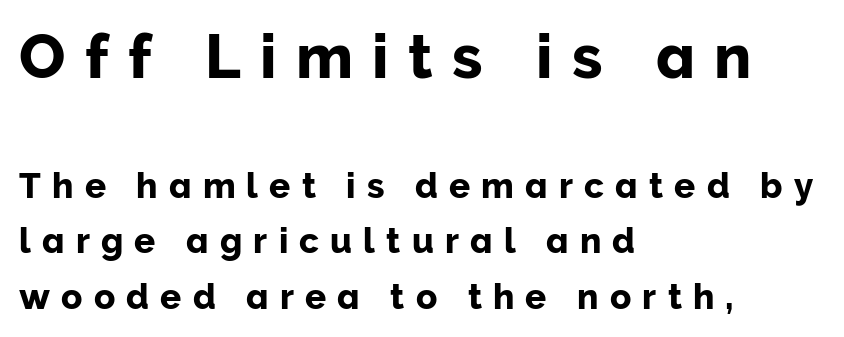
Is this a sans? Yes — the strokes have no serifs. The lines in this sample share a left origin and differ only in where they stop. Whoever set this made the first block the dominant, larger element. These lines are rendered in a variable-pitch font. Every stem runs plumb, perpendicular to the baseline. A bare baseline throughout the passage.
